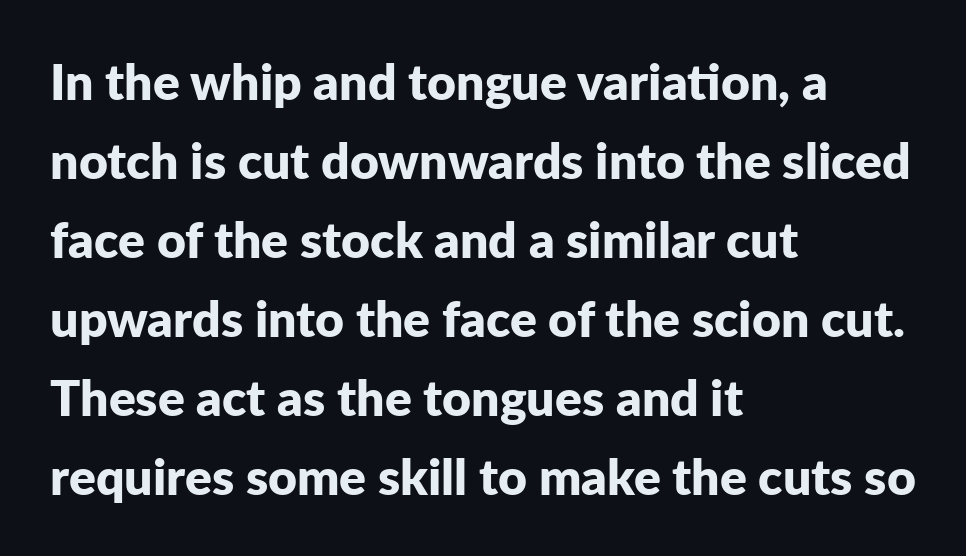
Strong, thick strokes mark this as bold type. This rendering uses left alignment, leaving the right contour irregular. Interline gaps are of average width in this sample. Glance below the letters and you will spot only blank space. The face used here is proportionally spaced, like ordinary book or web type. Standard letterfit; no display-style spreading of the glyphs.
